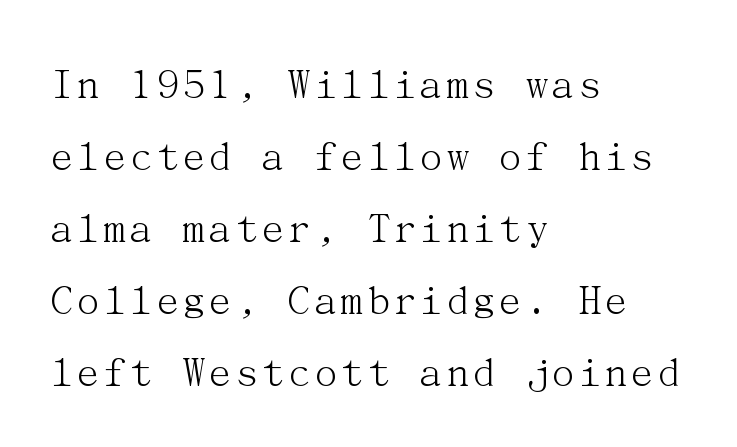
The image shows 45 px light serif type, upright; set left-aligned, normal line spacing (1.6x), normal letter spacing, not underlined; medium stroke contrast and a medium x-height.
